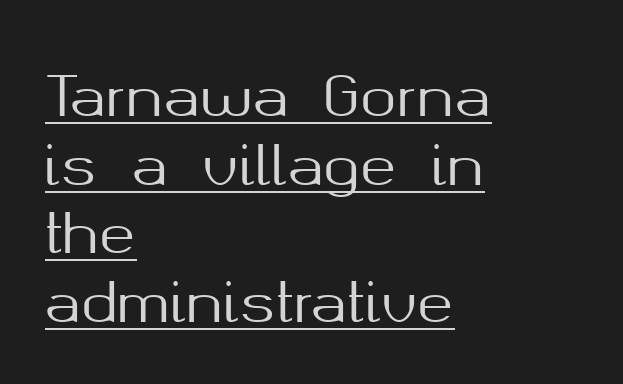
Q: Is the text italic (slanted)? A: No, it is upright.
Q: Is the typeface a serif or a sans-serif typeface? A: Sans-serif.
Q: Is the text underlined? A: Yes.
Q: How is the paragraph aligned? A: Left-aligned.
Q: Is the spacing between letters normal or unusually wide? A: Normal.
Q: Is the spacing between lines tight, normal or loose? A: Normal.
Q: Width (condensed, normal, or wide)? A: Normal.
Q: Stroke contrast? A: Medium.
Q: x-height? A: Medium.
Q: Monospaced? A: No.
